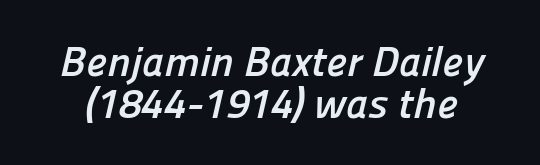
The image shows 42 px semibold sans-serif type; set tight line spacing (0.99x), normal letter spacing, not underlined; low stroke contrast and a medium x-height.
